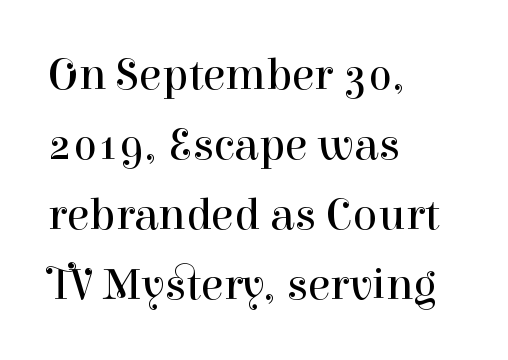
Q: Is the text bold? A: No.
Q: Is the text italic (slanted)? A: No, it is upright.
Q: Is the typeface a serif or a sans-serif typeface? A: Serif.
Q: Is the text underlined? A: No.
Q: How is the paragraph aligned? A: Left-aligned.
Q: Is the spacing between letters normal or unusually wide? A: Normal.
Q: Is the spacing between lines tight, normal or loose? A: Normal.
Q: Width (condensed, normal, or wide)? A: Normal.
Q: Stroke contrast? A: High.
Q: x-height? A: Medium.
Q: Monospaced? A: No.
